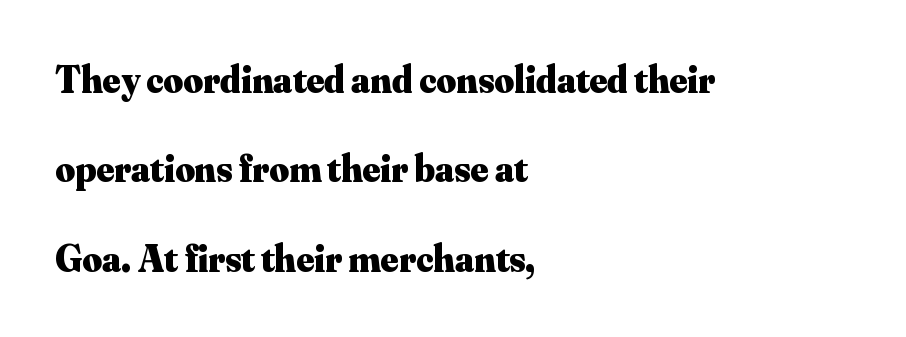
If you drew a line through each stem, it would be perfectly vertical. Each letter keeps its own natural width here, so spacing adapts to shape. Successive baselines arrive slowly, with a big drop between each. Every row of glyphs begins at an identical x-position on the left. Plain, unruled lines of type. Weight check: bold — yes, fully.
